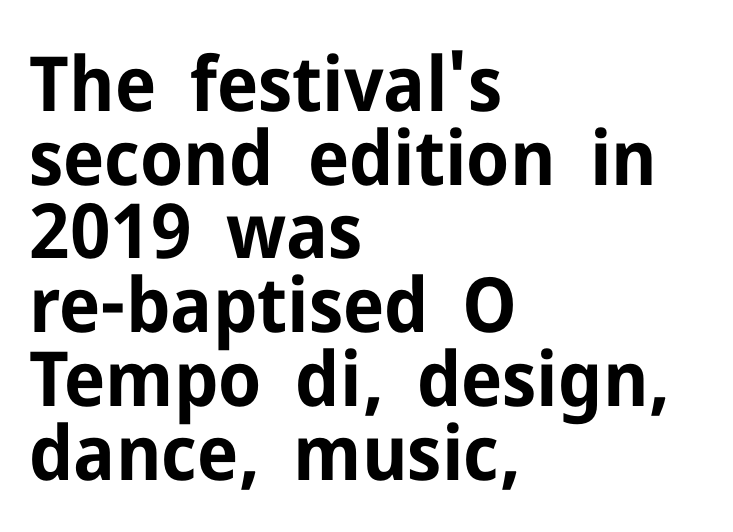
The image shows 76 px bold sans-serif type, upright; set left-aligned, tight line spacing (0.97x), normal letter spacing, not underlined; low stroke contrast and a medium x-height.
